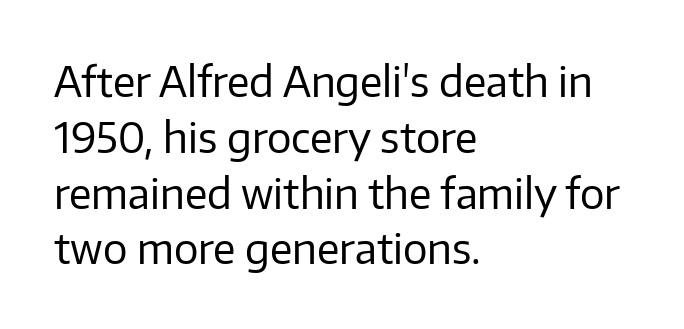
{"serif": "no", "italic": "no", "bold": "no", "weight": "regular", "width": "normal", "stroke_contrast": "low", "x_height": "medium", "monospaced": "no", "underline": "no", "align": "left", "line_spacing": "normal", "line_spacing_ratio": 1.36, "letter_spacing": "normal", "letter_spacing_em": 0.0, "glyph_px": 41}
